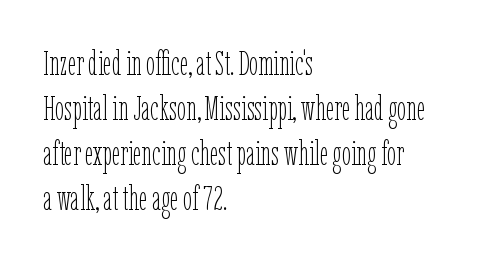
Does the lettering tilt? It doesn't — this is upright. The face used here is proportionally spaced, like ordinary book or web type. These lines are set flush left with a ragged right edge. In terms of letterspacing, this is plain default setting.
